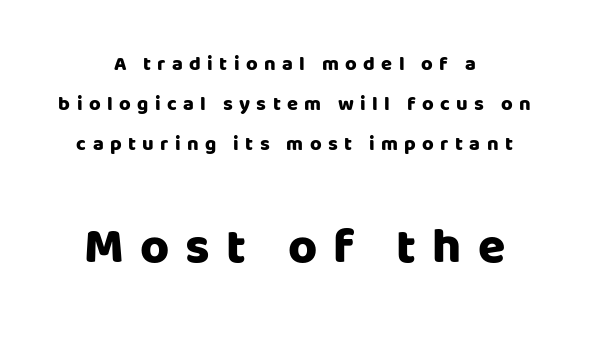
Compared with typical paragraphs, the rows here are farther apart. Lines of text with bare space underneath. Centered paragraph, ragged on both sides. The typesetting leans heavy: a genuine bold.
